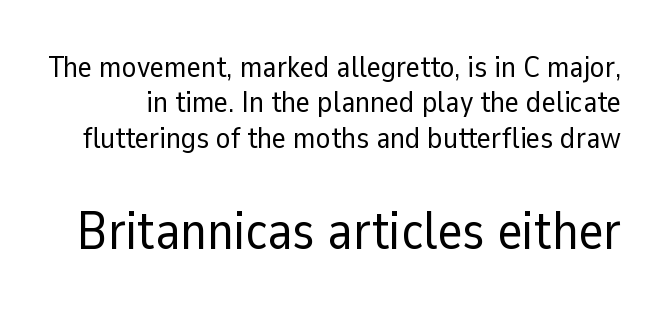
Q: Is the text bold? A: No.
Q: Is the text italic (slanted)? A: No, it is upright.
Q: Is the typeface a serif or a sans-serif typeface? A: Sans-serif.
Q: Is the text underlined? A: No.
Q: Is the spacing between letters normal or unusually wide? A: Normal.
Q: Which block of text is set in a larger size, the first (top) or the second (bottom)? A: The second (bottom) one.
Q: Width (condensed, normal, or wide)? A: Normal.
Q: Stroke contrast? A: Low.
Q: x-height? A: Medium.
Q: Monospaced? A: No.
